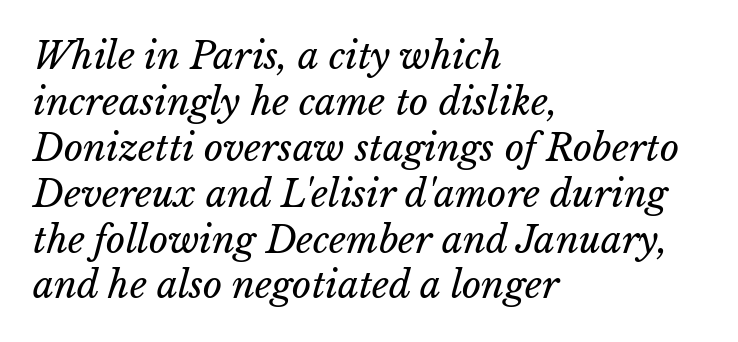
The image shows 37 px regular-weight type, italic (leaning right); set left-aligned, line spacing 1.24x, normal letter spacing, not underlined; low stroke contrast and a medium x-height.
